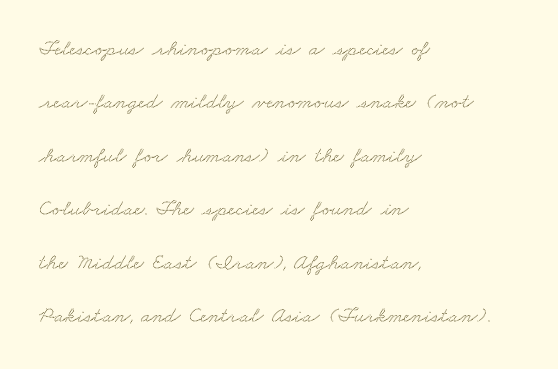
If you drew a ruler down the left edge, every line would touch it. Regarding leading, the lines here are spaced well apart. Anything drawn beneath the words? Only blank space. You could call the tracking neutral — neither tight nor loose.
